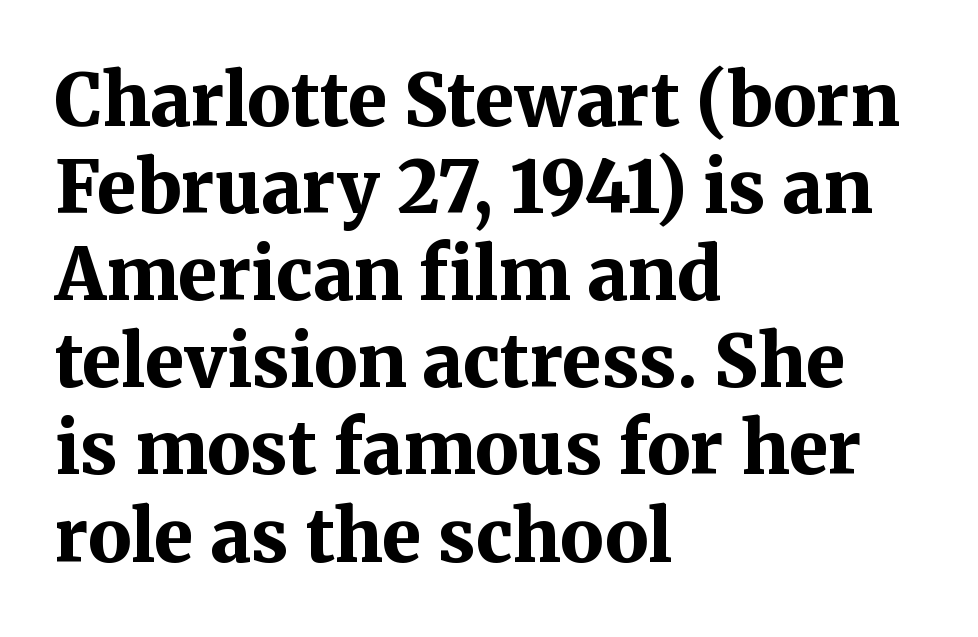
The image shows 72 px bold serif type, upright; set left-aligned, line spacing 1.21x, normal letter spacing, not underlined; medium stroke contrast and a medium x-height.
